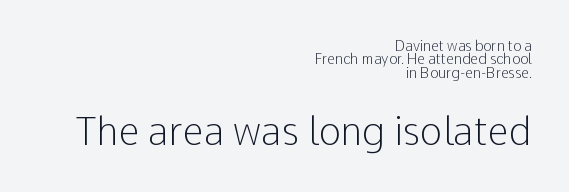
Interline gaps are noticeably narrow in this sample. Check the space under the baseline: it is left empty. This reads as an unemphasized weight, regular at the heaviest. Note: smaller setting up top, larger setting below. Standard letterfit; no display-style spreading of the glyphs. The lines are quadded right.
